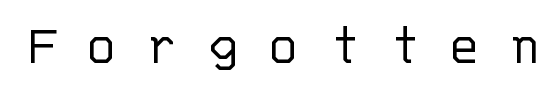
The image shows 61 px light sans-serif type, upright, monospaced; set unusually wide letter spacing (+0.45 em), not underlined; low stroke contrast and a large x-height.
